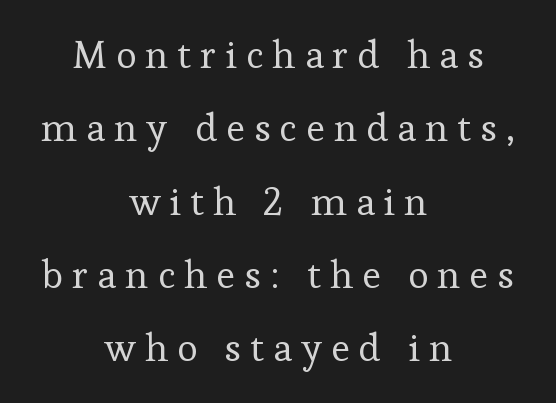
{"serif": "yes", "italic": "no", "bold": "no", "weight": "regular", "width": "normal", "stroke_contrast": "low", "x_height": "medium", "monospaced": "no", "underline": "no", "align": "center", "line_spacing_ratio": 1.88, "letter_spacing": "wide", "letter_spacing_em": 0.23, "glyph_px": 39}
